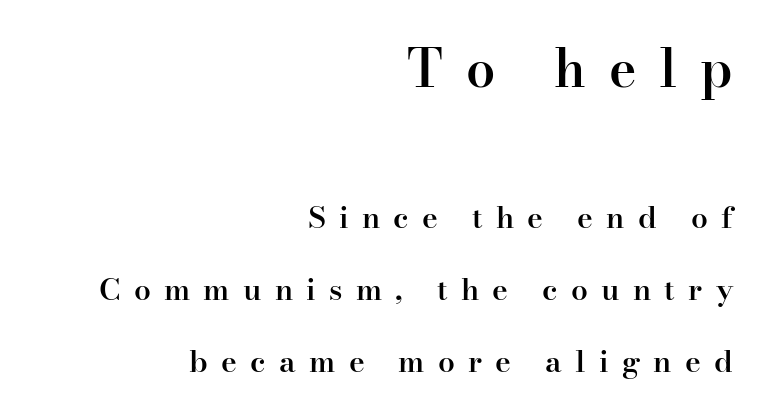
The image shows 52 px semibold serif type, upright; set right-aligned, loose line spacing (2.4x), unusually wide letter spacing (+0.44 em), not underlined; the first (top) block is 1.73x larger; high stroke contrast and a small x-height.
